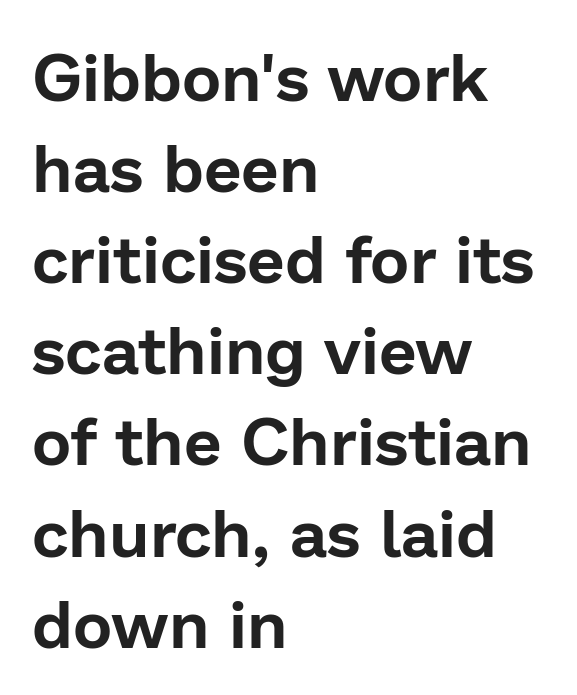
The image shows 67 px sans-serif type, upright; set left-aligned, normal line spacing (1.36x), normal letter spacing, not underlined; low stroke contrast and a medium x-height.
